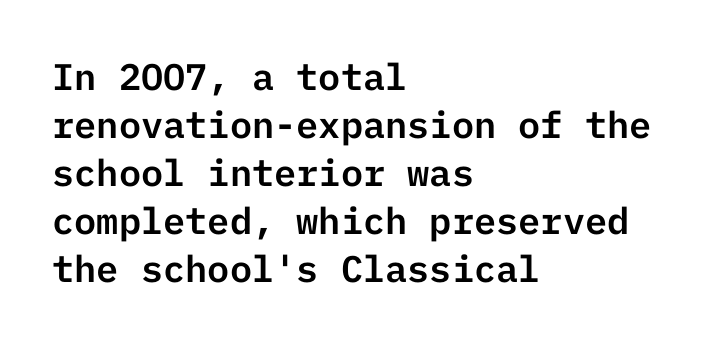
Compared with a centered layout, this one pins lines to the left instead. Unlike italic type, these characters show no tilt at all. Quick note: interline space is typical. Characters follow at the spacing the type designer built in.
